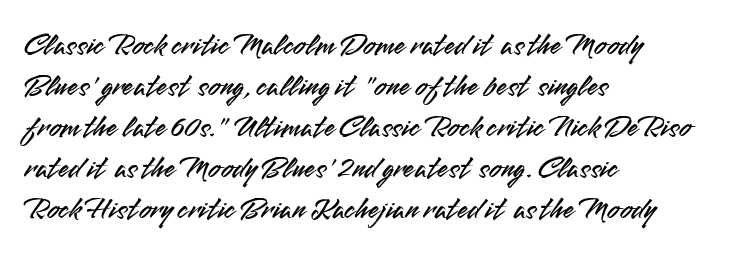
The image shows 31 px sans-serif type; set left-aligned, normal line spacing (1.32x), normal letter spacing, not underlined; medium stroke contrast and a small x-height.
